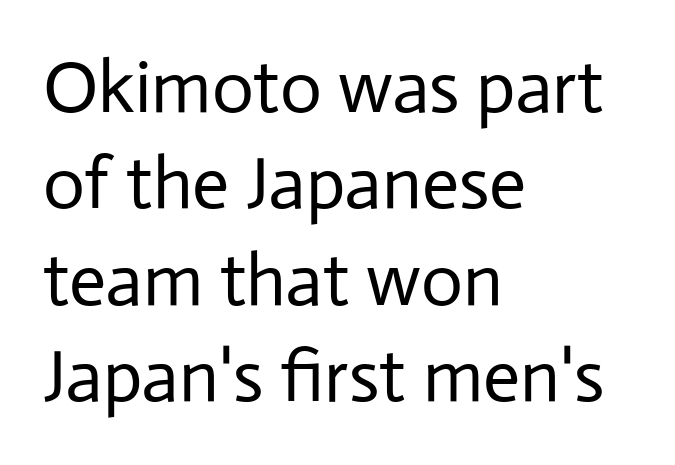
These lines were composed using upright roman letters. Classification — sans serif. A student would call this left alignment; a typographer would say flush left, rag right. Tracking value appears to be zero — textbook default spacing. Think of a printed novel: that variable character pitch is what you see here.
